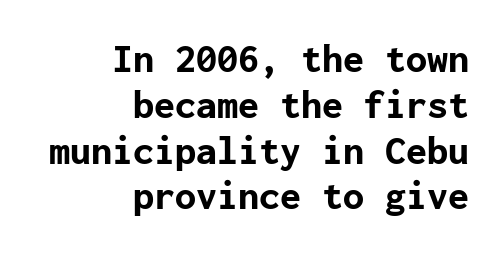
Q: Is the text bold? A: Yes.
Q: Is the text italic (slanted)? A: No, it is upright.
Q: Is the typeface a serif or a sans-serif typeface? A: Sans-serif.
Q: Is the text underlined? A: No.
Q: How is the paragraph aligned? A: Right-aligned.
Q: Is the spacing between letters normal or unusually wide? A: Normal.
Q: Is the spacing between lines tight, normal or loose? A: Tight.
Q: Width (condensed, normal, or wide)? A: Normal.
Q: Stroke contrast? A: Low.
Q: x-height? A: Medium.
